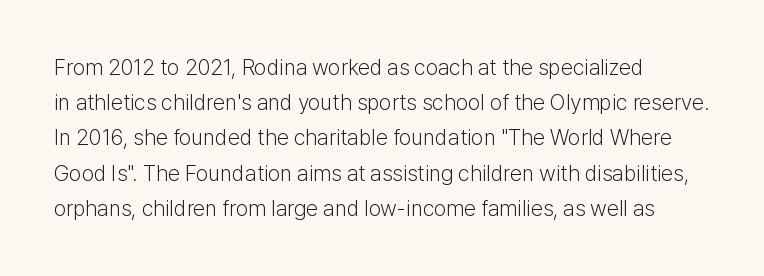
A quiet, ordinary-to-light weight characterises the typeface. Default kerning and tracking; the words read as compact shapes. These lines stack with their left ends in a neat column. The leading is moderate, giving the passage an even texture.
